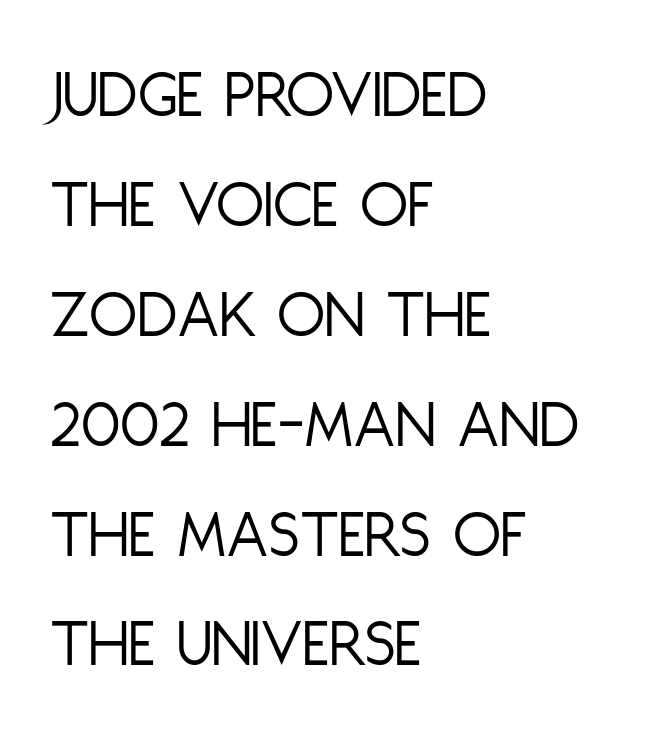
Q: Is the text bold? A: No.
Q: Is the text italic (slanted)? A: No, it is upright.
Q: Is the typeface a serif or a sans-serif typeface? A: Sans-serif.
Q: Is the text underlined? A: No.
Q: How is the paragraph aligned? A: Left-aligned.
Q: Is the spacing between letters normal or unusually wide? A: Normal.
Q: Is the spacing between lines tight, normal or loose? A: Normal.
Q: Width (condensed, normal, or wide)? A: Condensed.
Q: Stroke contrast? A: Low.
Q: x-height? A: Large.
Q: Monospaced? A: No.
